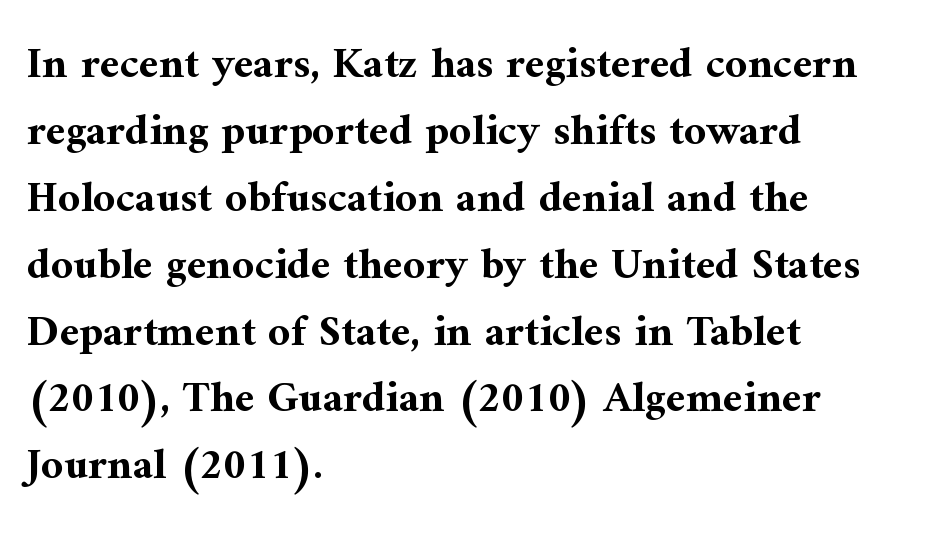
You can tell it's not italic because the verticals are truly vertical. Does the weight exceed regular? Yes, all the way to bold. These lines are rendered in a variable-pitch font. Note: serifs present on the glyphs.
